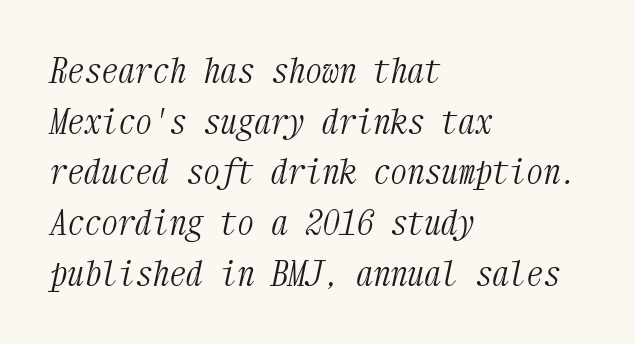
Q: Is the text bold? A: No.
Q: Is the text italic (slanted)? A: Yes, it leans right by about 12 degrees.
Q: Is the typeface a serif or a sans-serif typeface? A: Serif.
Q: Is the text underlined? A: No.
Q: How is the paragraph aligned? A: Left-aligned.
Q: Is the spacing between letters normal or unusually wide? A: Normal.
Q: Is the spacing between lines tight, normal or loose? A: Normal.
Q: Width (condensed, normal, or wide)? A: Condensed.
Q: Stroke contrast? A: Medium.
Q: x-height? A: Medium.
Q: Monospaced? A: Yes.
